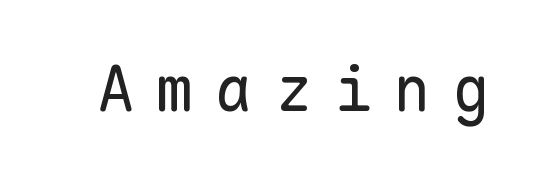
The image shows 63 px regular-weight sans-serif type, upright, monospaced; set unusually wide letter spacing (+0.34 em), not underlined; low stroke contrast and a medium x-height.
